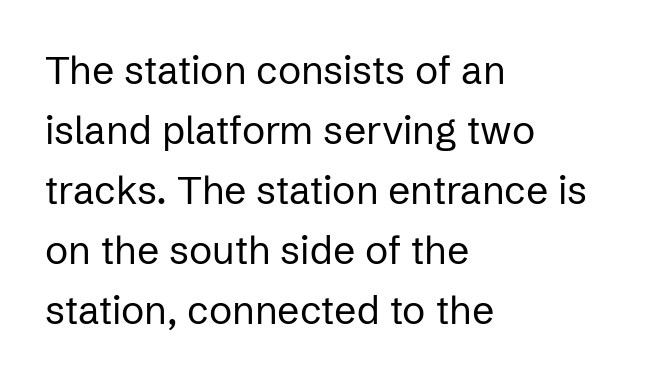
The image shows 39 px regular-weight sans-serif type, upright; set left-aligned, normal line spacing (1.54x), normal letter spacing, not underlined; low stroke contrast and a medium x-height.
